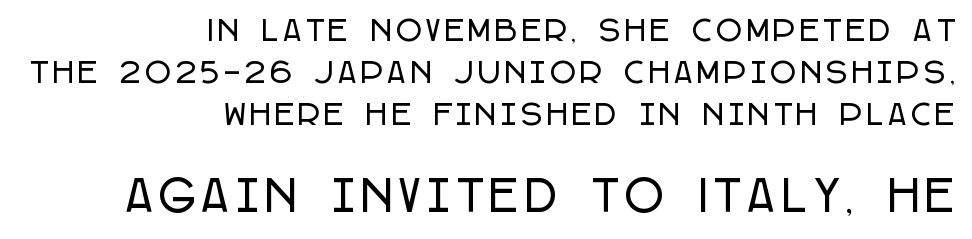
The image shows 42 px condensed sans-serif type, upright; set right-aligned, normal line spacing (1.5x), not underlined; the second (bottom) block is 1.5x larger; low stroke contrast and a large x-height.
